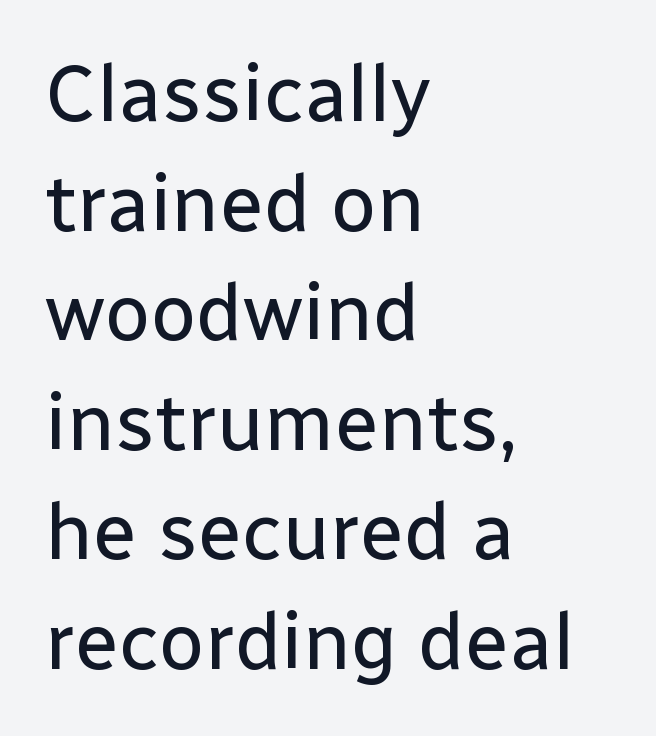
The image shows 80 px regular-weight sans-serif type, upright; set left-aligned, normal line spacing (1.37x), normal letter spacing, not underlined; low stroke contrast and a medium x-height.
